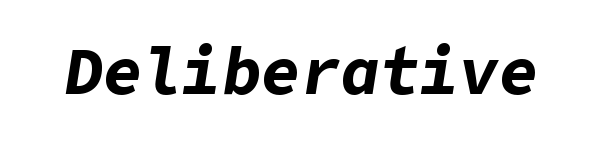
{"italic": "yes", "lean": "right", "slant_degrees": 9, "bold": "yes", "weight": "bold", "width": "normal", "stroke_contrast": "low", "x_height": "medium", "underline": "no", "letter_spacing": "normal", "letter_spacing_em": 0.0, "glyph_px": 66}
